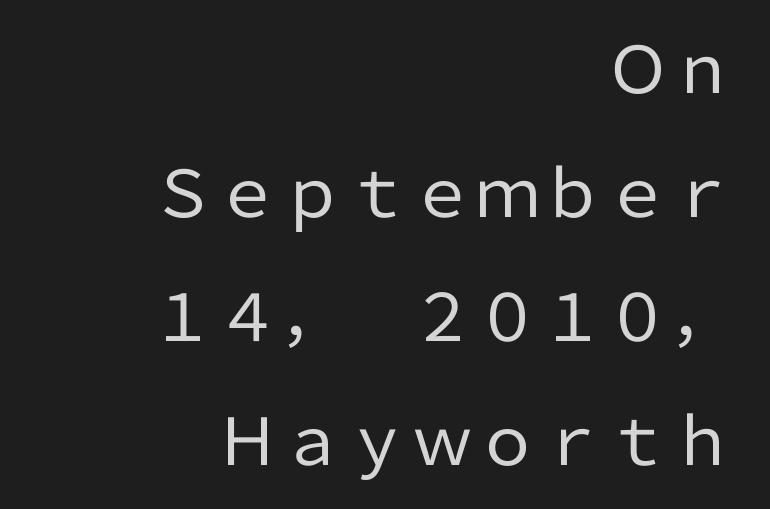
Letter spacing: default. This block would shrink considerably if given ordinary leading; it's expanded now. A typesetter would call this proportional, since set widths differ per character. The typesetter chose a ragged-left arrangement here.
